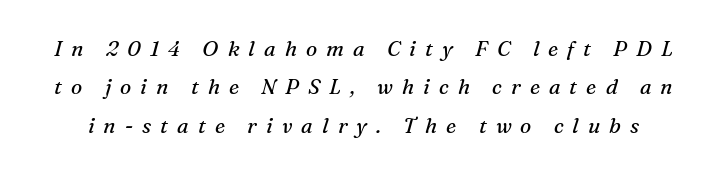
Q: Is the text bold? A: No.
Q: Is the text italic (slanted)? A: Yes, it leans right by about 16 degrees.
Q: Is the text underlined? A: No.
Q: Is the spacing between letters normal or unusually wide? A: Unusually wide.
